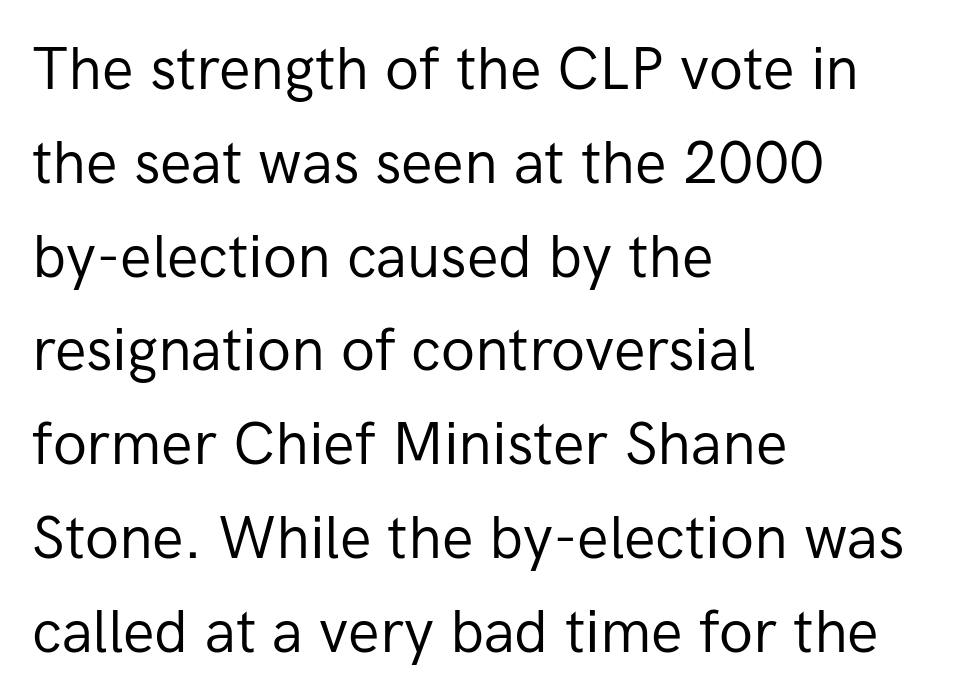
{"serif": "no", "italic": "no", "bold": "no", "weight": "regular", "width": "normal", "stroke_contrast": "low", "x_height": "medium", "monospaced": "no", "underline": "no", "align": "left", "line_spacing": "normal", "line_spacing_ratio": 1.59, "letter_spacing": "normal", "letter_spacing_em": 0.0, "glyph_px": 59}
